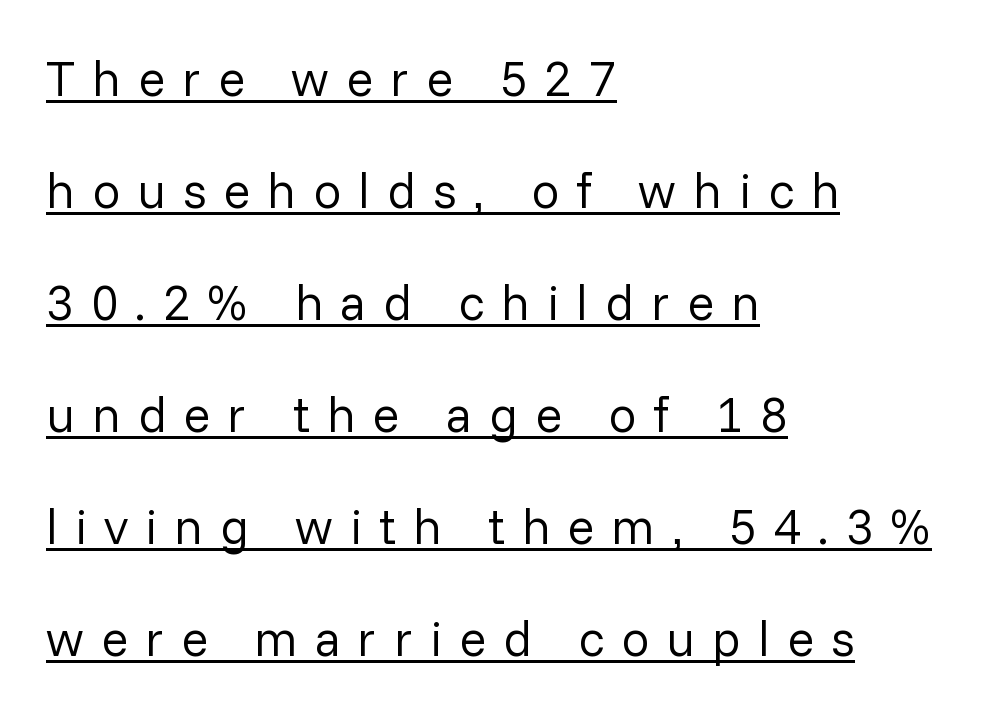
Leading is clearly above the norm, producing a sparse column. The tracking jumps out immediately: characters are airy and widely separated. Character widths vary here, with narrow letters taking less room than wide ones. The words here are underlined.
